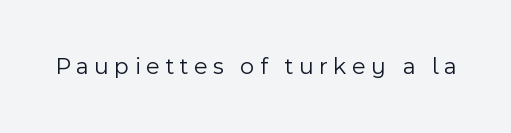
Letters rest on an invisible, unmarked baseline. Think standard paragraph weight, or any step lighter than that. Does the lettering tilt? It doesn't — this is upright. Words appear elongated and porous because spacing is wide.
